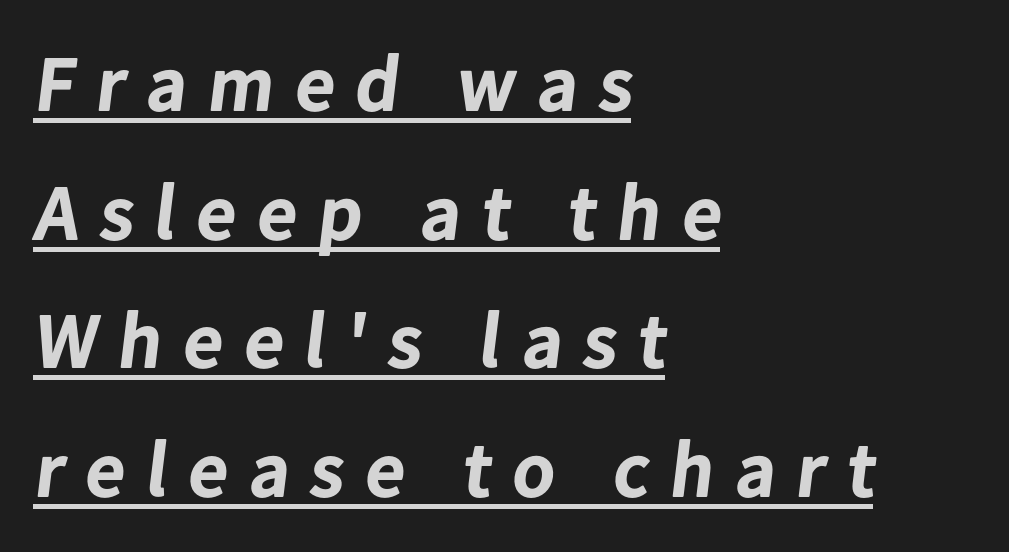
In designer terms, the underline attribute is active on this setting. You could not count columns in this text — the font is proportionally spaced. The characters look thick and weighty, a clear bold. In terms of letterspacing, this is a distinctly airy, spread setting. Compared with typical paragraphs, the rows here are spaced about the same.
